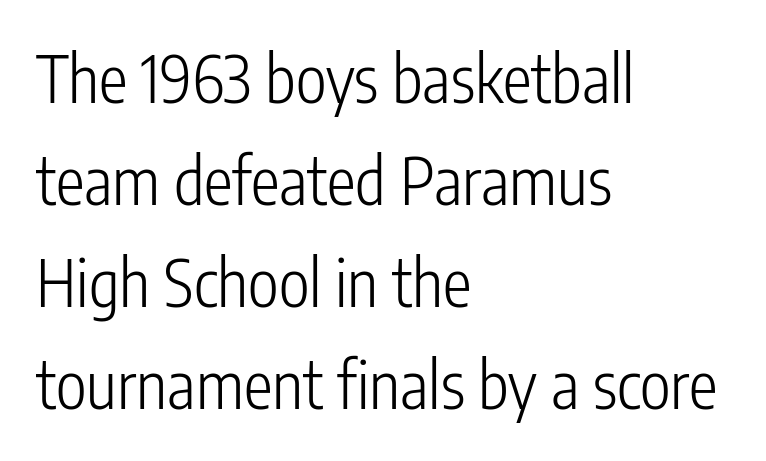
The image shows 65 px light, condensed sans-serif type, upright; set left-aligned, normal line spacing (1.57x), normal letter spacing, not underlined; low stroke contrast and a medium x-height.
